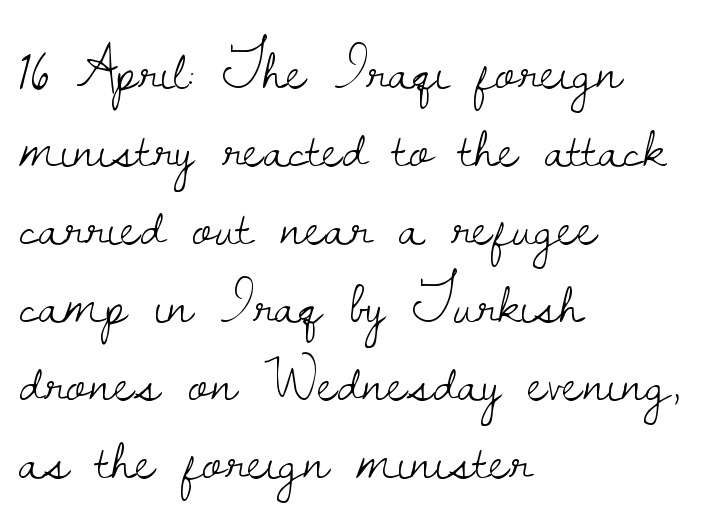
Q: Is the text bold? A: No.
Q: Is the text italic (slanted)? A: Yes.
Q: Is the typeface a serif or a sans-serif typeface? A: Serif.
Q: Is the text underlined? A: No.
Q: How is the paragraph aligned? A: Left-aligned.
Q: Is the spacing between letters normal or unusually wide? A: Normal.
Q: Is the spacing between lines tight, normal or loose? A: Normal.
Q: Width (condensed, normal, or wide)? A: Normal.
Q: Stroke contrast? A: Low.
Q: x-height? A: Small.
Q: Monospaced? A: No.
